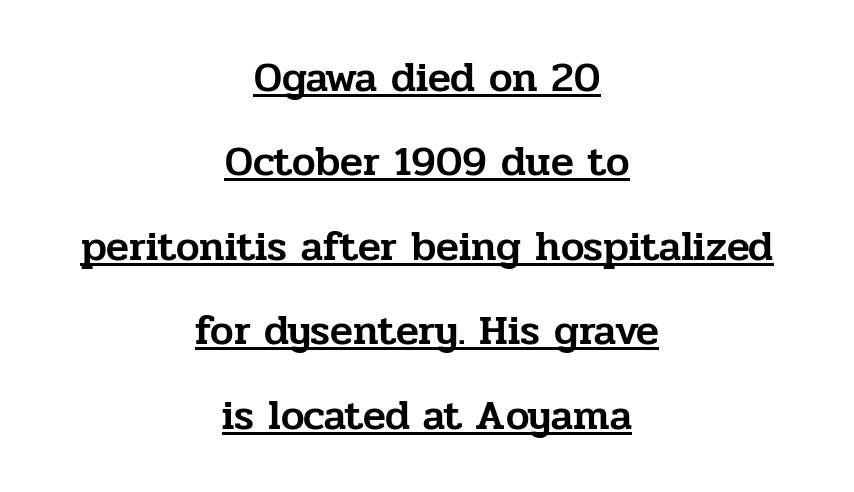
The text was rendered using a seriffed face with decorative stroke endings. The paragraph has two soft edges and a firm central axis. Does the leading feel generous? Absolutely, it's lavish. Posture: vertical. The glyphs are accompanied by a horizontal stroke just below them.
